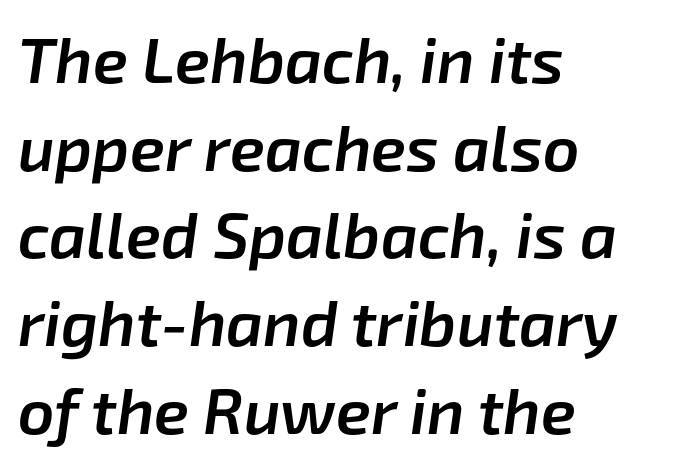
Q: Is the text bold? A: Semi-bold.
Q: Is the text italic (slanted)? A: Yes, it leans right by about 8 degrees.
Q: Is the text underlined? A: No.
Q: How is the paragraph aligned? A: Left-aligned.
Q: Is the spacing between letters normal or unusually wide? A: Normal.
Q: Is the spacing between lines tight, normal or loose? A: Normal.
Q: Width (condensed, normal, or wide)? A: Normal.
Q: Stroke contrast? A: Low.
Q: x-height? A: Medium.
Q: Monospaced? A: No.
